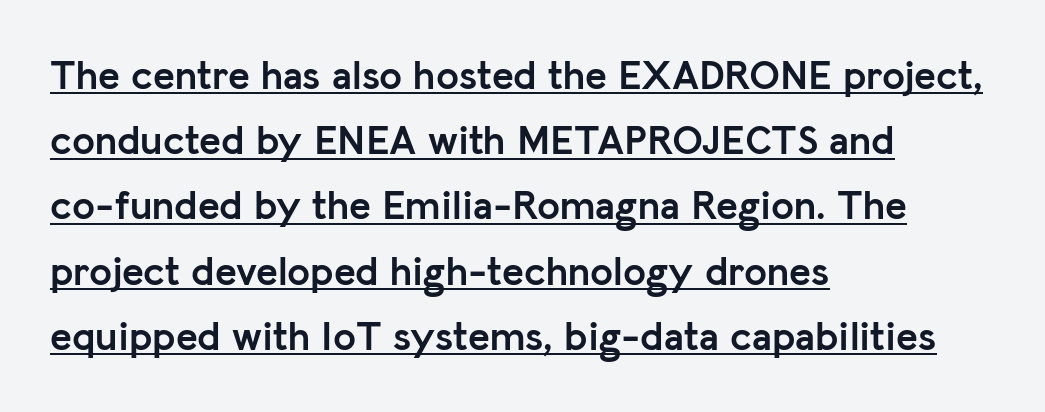
The image shows 41 px semibold sans-serif type, upright; set left-aligned, normal line spacing (1.59x), normal letter spacing, underlined; low stroke contrast and a medium x-height.
